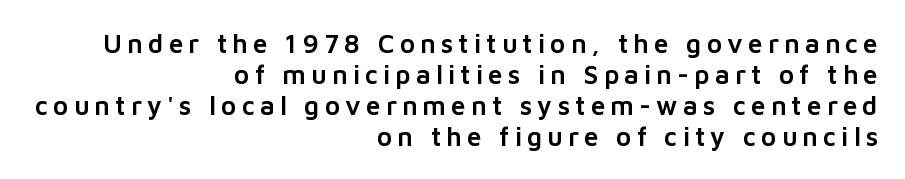
{"italic": "no", "underline": "no", "align": "right", "line_spacing_ratio": 1.19, "letter_spacing": "wide", "letter_spacing_em": 0.2, "glyph_px": 26}
